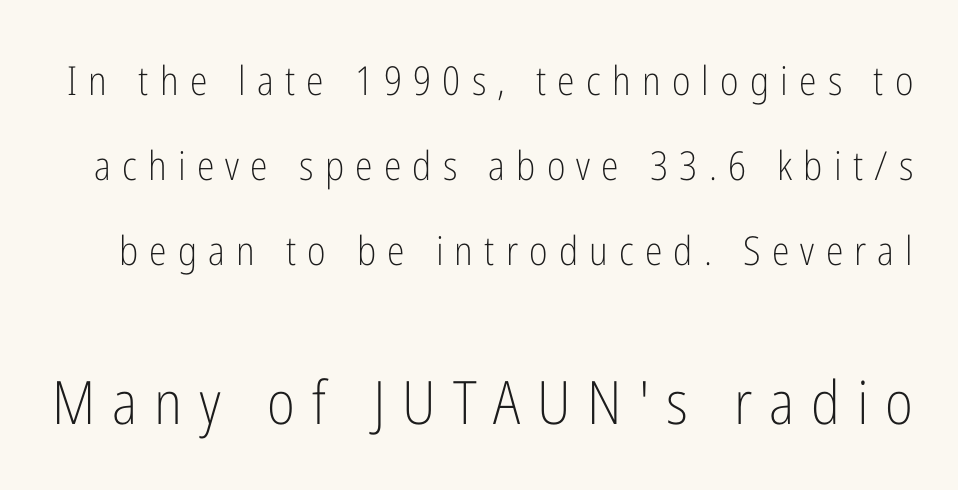
Each letter's strokes conclude bluntly, with no projecting serifs. Is the lower block the larger one? Yes — the lower block carries the bigger type. Observe the wide spacing: letters keep a clear distance from each other. The zone under the glyphs is completely vacant. The face used here is proportionally spaced, like ordinary book or web type. Whoever set this chose breathing room over compactness in the vertical rhythm.
